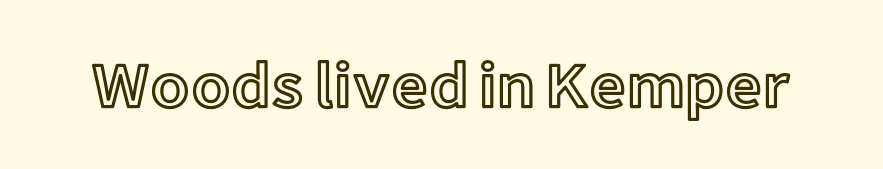
Q: Is the text italic (slanted)? A: No, it is upright.
Q: Is the text underlined? A: No.
Q: Is the spacing between letters normal or unusually wide? A: Normal.
Q: Width (condensed, normal, or wide)? A: Normal.
Q: x-height? A: Medium.
Q: Monospaced? A: No.
